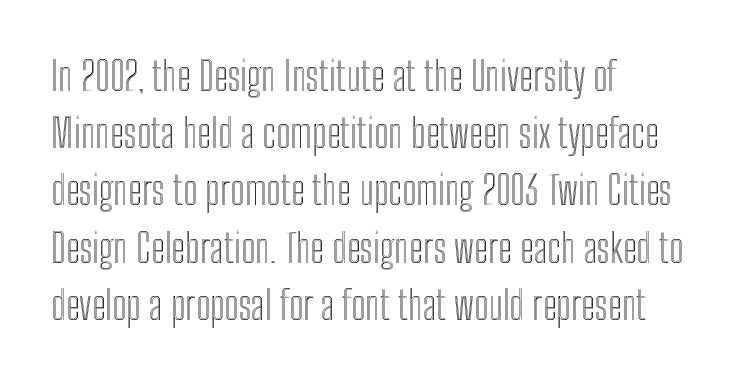
Q: Is the text italic (slanted)? A: No, it is upright.
Q: Is the text underlined? A: No.
Q: How is the paragraph aligned? A: Left-aligned.
Q: Is the spacing between letters normal or unusually wide? A: Normal.
Q: Is the spacing between lines tight, normal or loose? A: Normal.
Q: Width (condensed, normal, or wide)? A: Condensed.
Q: x-height? A: Medium.
Q: Monospaced? A: No.
